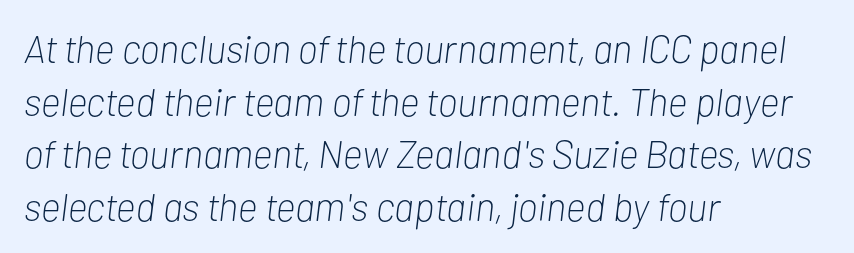
Q: Is the text bold? A: No.
Q: Is the text italic (slanted)? A: Yes, it leans right by about 7 degrees.
Q: Is the text underlined? A: No.
Q: How is the paragraph aligned? A: Left-aligned.
Q: Is the spacing between letters normal or unusually wide? A: Normal.
Q: Is the spacing between lines tight, normal or loose? A: Normal.
Q: Width (condensed, normal, or wide)? A: Condensed.
Q: Stroke contrast? A: Low.
Q: x-height? A: Medium.
Q: Monospaced? A: No.
